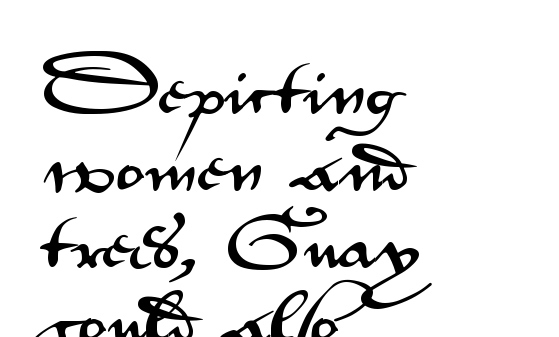
{"serif": "no", "width": "wide", "stroke_contrast": "medium", "x_height": "small", "monospaced": "no", "underline": "no", "align": "left", "line_spacing": "normal", "line_spacing_ratio": 1.28, "letter_spacing": "normal", "letter_spacing_em": 0.0, "glyph_px": 60}
